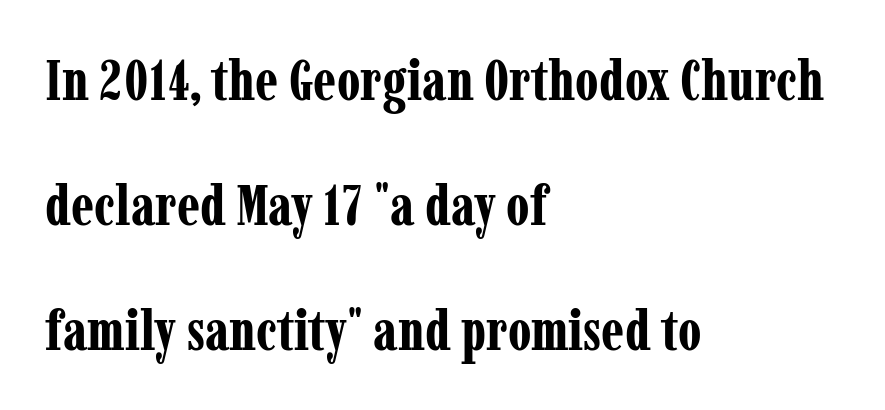
Q: Is the text bold? A: Yes.
Q: Is the text italic (slanted)? A: No, it is upright.
Q: Is the typeface a serif or a sans-serif typeface? A: Serif.
Q: Is the text underlined? A: No.
Q: How is the paragraph aligned? A: Left-aligned.
Q: Is the spacing between letters normal or unusually wide? A: Normal.
Q: Is the spacing between lines tight, normal or loose? A: Loose.
Q: Width (condensed, normal, or wide)? A: Condensed.
Q: Stroke contrast? A: Low.
Q: x-height? A: Medium.
Q: Monospaced? A: No.
